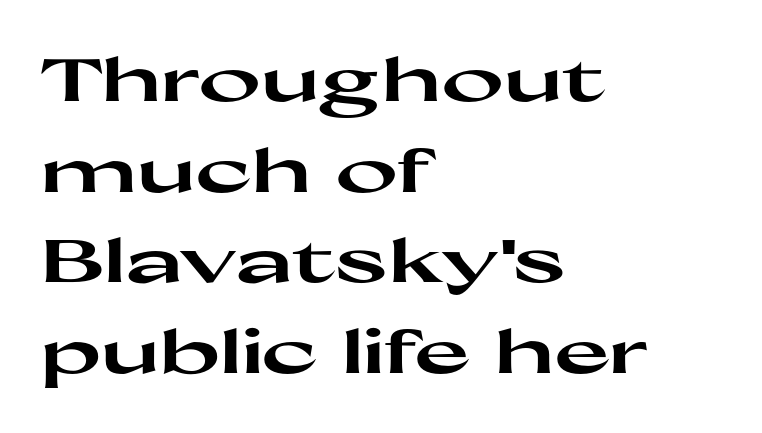
The image shows 60 px heavy, wide sans-serif type, upright; set left-aligned, normal line spacing (1.51x), normal letter spacing, not underlined; high stroke contrast and a medium x-height.
